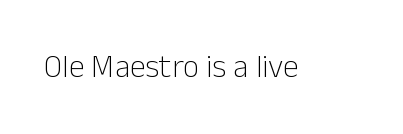
The face used here is a sans, in the tradition of grotesques and geometrics. These lines are rendered in a variable-pitch font. This rendering features lettering with no underline. Standard letterfit; no display-style spreading of the glyphs. The passage shown is not bold in any degree.
